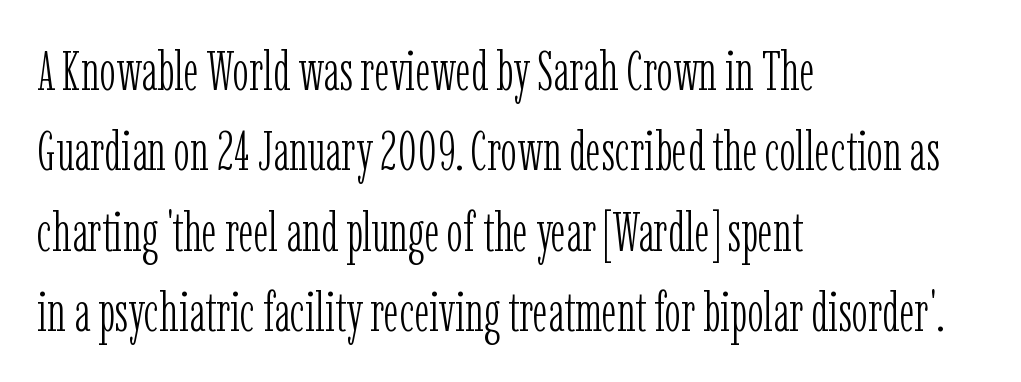
{"serif": "yes", "italic": "no", "bold": "no", "weight": "light", "width": "condensed", "stroke_contrast": "low", "x_height": "medium", "monospaced": "no", "underline": "no", "align": "left", "line_spacing": "normal", "line_spacing_ratio": 1.46, "letter_spacing": "normal", "letter_spacing_em": 0.0, "glyph_px": 55}
